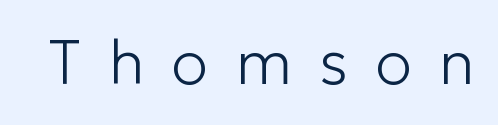
The image shows 62 px light sans-serif type, upright; set unusually wide letter spacing (+0.44 em), not underlined; low stroke contrast and a medium x-height.
